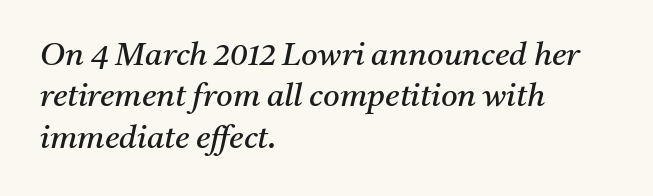
Q: Is the text bold? A: No.
Q: Is the text italic (slanted)? A: Yes, it leans right by about 11 degrees.
Q: Is the typeface a serif or a sans-serif typeface? A: Serif.
Q: Is the text underlined? A: No.
Q: How is the paragraph aligned? A: Left-aligned.
Q: Is the spacing between letters normal or unusually wide? A: Normal.
Q: Is the spacing between lines tight, normal or loose? A: Normal.
Q: Width (condensed, normal, or wide)? A: Normal.
Q: Stroke contrast? A: Medium.
Q: x-height? A: Medium.
Q: Monospaced? A: No.
